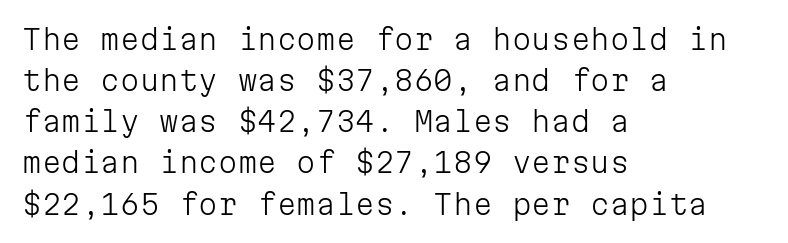
The image shows 28 px light sans-serif type, upright, monospaced; set left-aligned, normal line spacing (1.47x), normal letter spacing, not underlined; low stroke contrast and a medium x-height.
